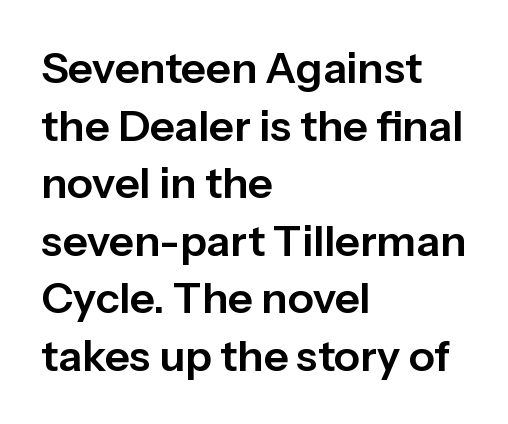
Compared with a centered layout, this one pins lines to the left instead. Examine the stroke ends and you'll find no serifs. Summary of vertical rhythm: regular, with standard interline spacing. Letters rest on an invisible, unmarked baseline. Italic: no, the glyphs are upright roman.
